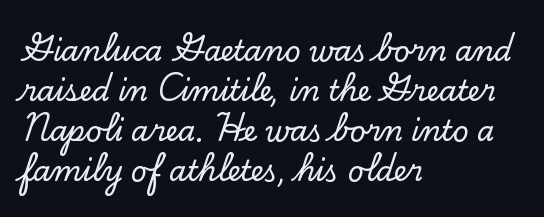
Reading down the block, your eye returns to a fixed left position each line. Decoration check: the copy has no underline. The face used here is seriffed, in the tradition of book romans. Leading matches the norm, producing a regular column. The passage shown is typed in a proportional face where columns would drift.
